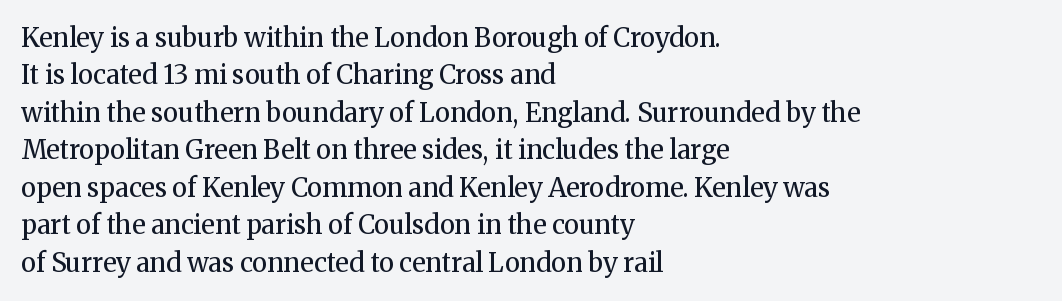
Q: Is the text bold? A: No.
Q: Is the text italic (slanted)? A: No, it is upright.
Q: Is the text underlined? A: No.
Q: How is the paragraph aligned? A: Left-aligned.
Q: Is the spacing between letters normal or unusually wide? A: Normal.
Q: Is the spacing between lines tight, normal or loose? A: Normal.
